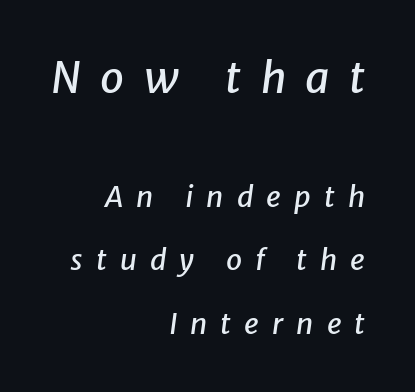
Typesetter's note — upper block bumped up in size, lower block left smaller. Style check: oblique. Nobody drew a line under any word here. Each letter keeps its own natural width here, so spacing adapts to shape. Rows of type keep a wide berth in the vertical direction.
